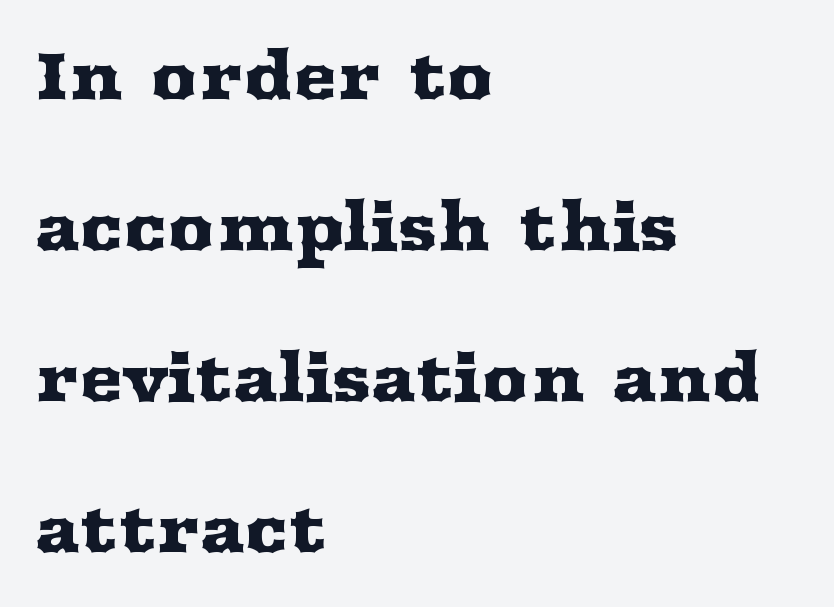
The letters advance in unequal steps, a hallmark of proportional type. Little horizontal feet cap the strokes, marking this as serif type. Glance below the letters and you will spot only blank space. Leading: increased.
